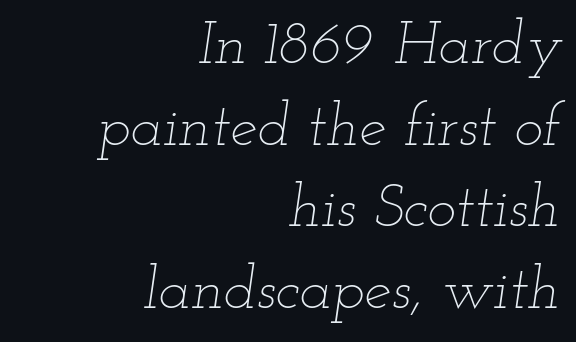
Q: Is the text bold? A: No.
Q: Is the text italic (slanted)? A: Yes, it leans right by about 12 degrees.
Q: Is the text underlined? A: No.
Q: How is the paragraph aligned? A: Right-aligned.
Q: Is the spacing between letters normal or unusually wide? A: Normal.
Q: Is the spacing between lines tight, normal or loose? A: Normal.
Q: Width (condensed, normal, or wide)? A: Wide.
Q: Stroke contrast? A: Low.
Q: x-height? A: Small.
Q: Monospaced? A: No.
